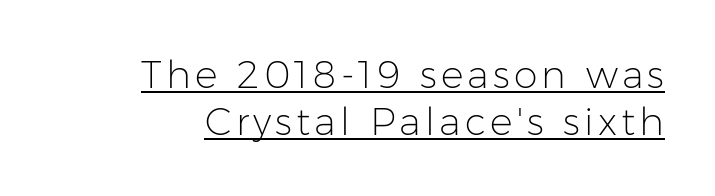
Each letter keeps its own natural width here, so spacing adapts to shape. The letters carry no serifs — their stems end cleanly without finishing strokes. Underlining? Definitely there. In terms of posture, this sample is upright.
